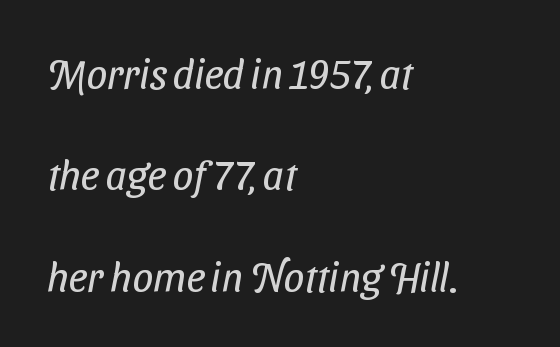
The glyphs are unaccompanied by any horizontal stroke below them. Caption: standard tracking, unaltered. Note: no serifs on the glyphs. The letters advance in unequal steps, a hallmark of proportional type.
